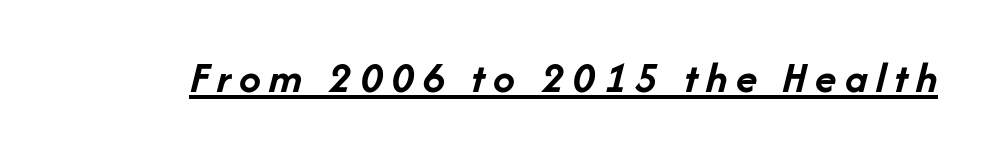
{"italic": "yes", "lean": "right", "slant_degrees": 14, "bold": "yes", "weight": "semibold", "width": "normal", "stroke_contrast": "low", "x_height": "medium", "monospaced": "no", "underline": "yes", "glyph_px": 44}
